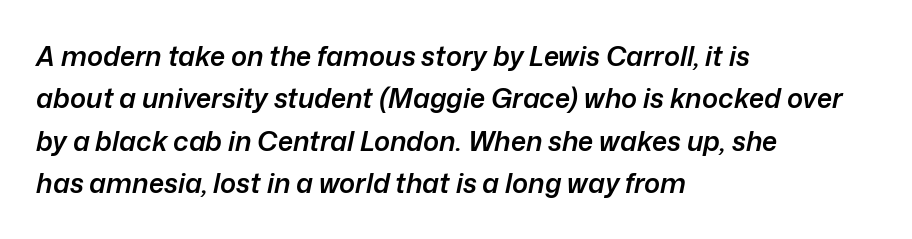
The image shows 27 px text type, italic (leaning right); set left-aligned, normal line spacing (1.57x), normal letter spacing, not underlined.
